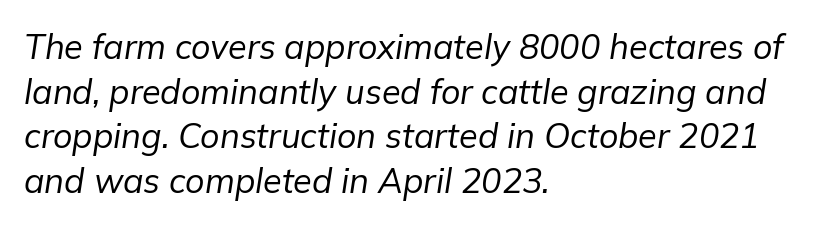
Q: Is the text bold? A: No.
Q: Is the text italic (slanted)? A: Yes, it leans right by about 9 degrees.
Q: Is the text underlined? A: No.
Q: How is the paragraph aligned? A: Left-aligned.
Q: Is the spacing between letters normal or unusually wide? A: Normal.
Q: Is the spacing between lines tight, normal or loose? A: Normal.
Q: Width (condensed, normal, or wide)? A: Normal.
Q: Stroke contrast? A: Low.
Q: x-height? A: Medium.
Q: Monospaced? A: No.
